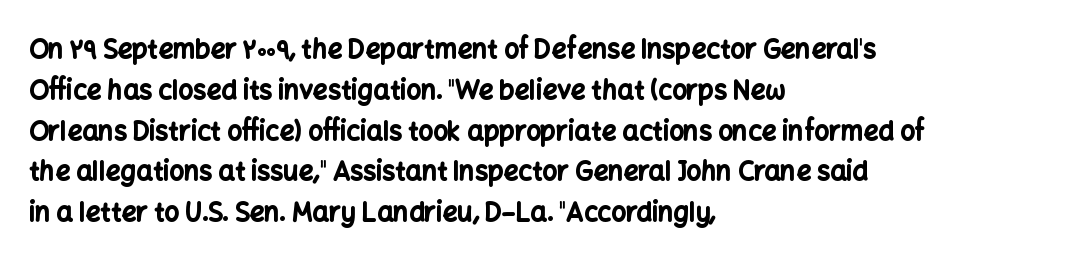
Q: Is the text bold? A: Yes.
Q: Is the text italic (slanted)? A: No, it is upright.
Q: Is the text underlined? A: No.
Q: How is the paragraph aligned? A: Left-aligned.
Q: Is the spacing between letters normal or unusually wide? A: Normal.
Q: Is the spacing between lines tight, normal or loose? A: Normal.
